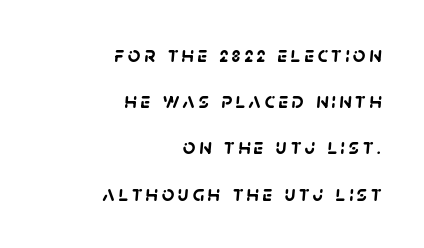
Q: Is the text bold? A: Yes.
Q: Is the text underlined? A: No.
Q: How is the paragraph aligned? A: Right-aligned.
Q: Is the spacing between lines tight, normal or loose? A: Loose.
